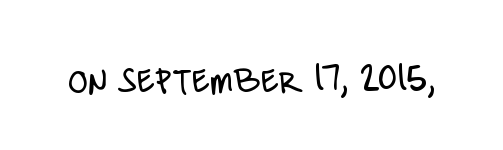
Honestly, the letter spacing is just normal — you wouldn't notice it. Plain, unruled lines of type. Characters remain perfectly vertical along every line. Think standard paragraph weight, or any step lighter than that. The designer went with a sans here, leaving each stem footless.
